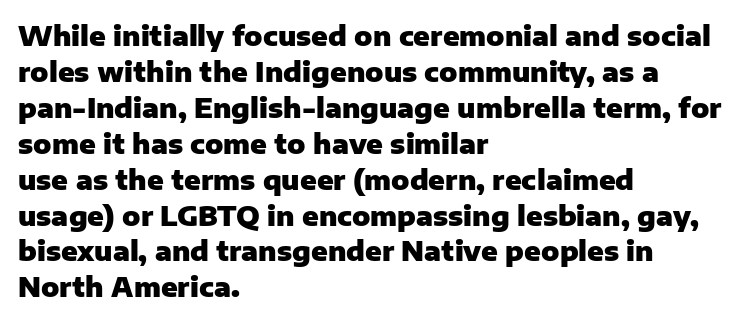
Is there much room between lines? A standard amount, neither cramped nor airy. This rendering features lettering with no underline. The typography opts for an upright posture over an oblique one. Standard letterfit; no display-style spreading of the glyphs. Line starts are locked; line ends wander. Heavy-handed strokes throughout: this text is bold.
